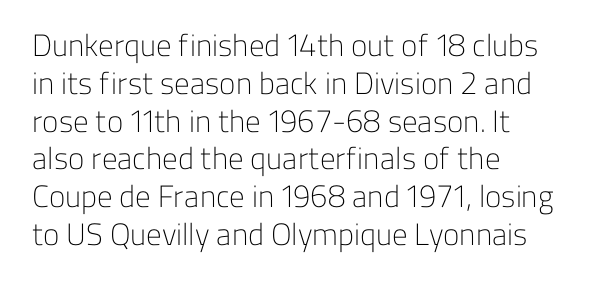
{"serif": "no", "italic": "no", "bold": "no", "weight": "light", "width": "normal", "stroke_contrast": "low", "x_height": "medium", "monospaced": "no", "underline": "no", "align": "left", "line_spacing_ratio": 1.22, "letter_spacing": "normal", "letter_spacing_em": 0.0, "glyph_px": 31}
